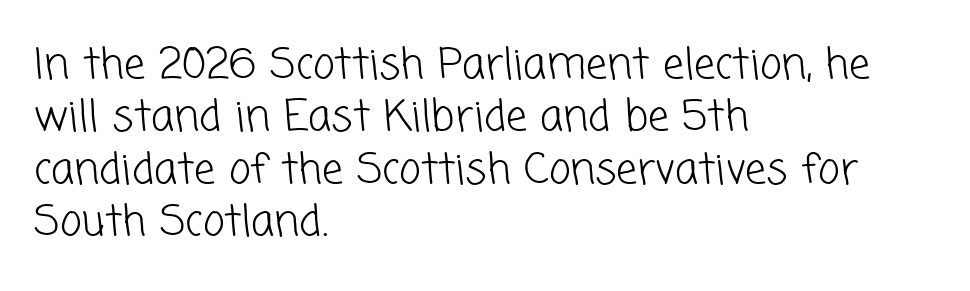
{"serif": "no", "bold": "no", "weight": "light", "width": "normal", "stroke_contrast": "low", "x_height": "medium", "monospaced": "no", "underline": "no", "align": "left", "line_spacing": "normal", "line_spacing_ratio": 1.25, "letter_spacing": "normal", "letter_spacing_em": 0.0, "glyph_px": 42}
